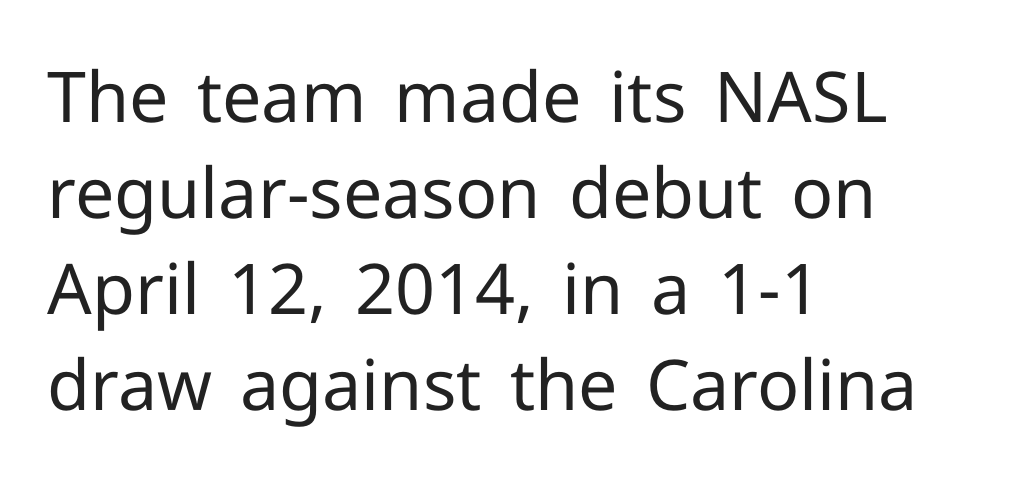
{"serif": "no", "italic": "no", "bold": "no", "weight": "regular", "width": "normal", "stroke_contrast": "low", "x_height": "medium", "monospaced": "no", "underline": "no", "align": "left", "line_spacing": "normal", "line_spacing_ratio": 1.37, "letter_spacing": "normal", "letter_spacing_em": 0.0, "glyph_px": 70}
